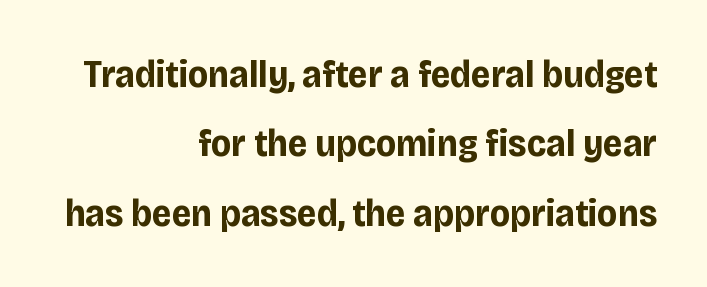
The image shows 39 px bold, condensed sans-serif type, upright; set right-aligned, line spacing 1.78x, normal letter spacing, not underlined; low stroke contrast and a large x-height.
